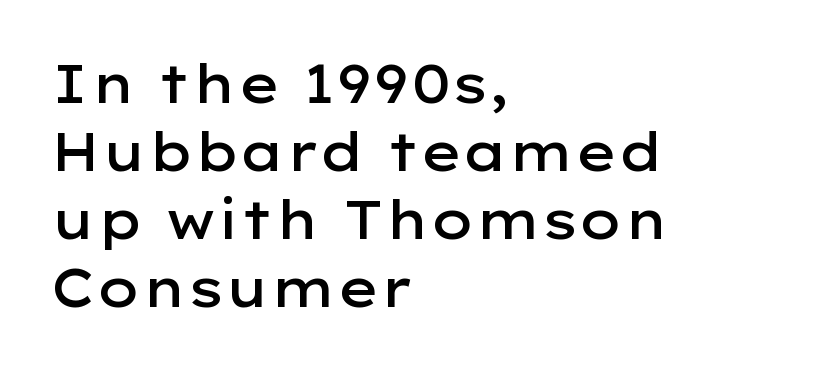
The axis of the letterforms is exactly vertical. Short note: letters normally spaced. The face used here is a sans, in the tradition of grotesques and geometrics. A typesetter would call this proportional, since set widths differ per character.
